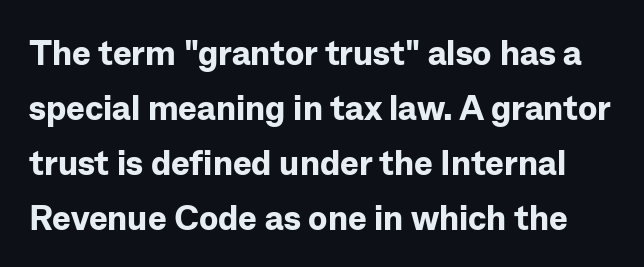
The image shows 35 px bold sans-serif type, upright; set normal line spacing (1.57x), normal letter spacing, not underlined; low stroke contrast and a medium x-height.
